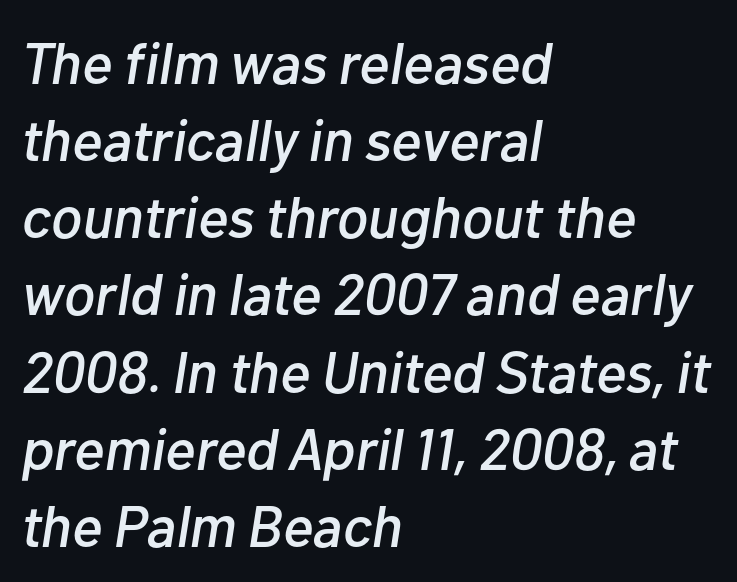
The image shows 58 px text type, italic (leaning right); set left-aligned, normal line spacing (1.33x), normal letter spacing, not underlined; low stroke contrast and a medium x-height.
